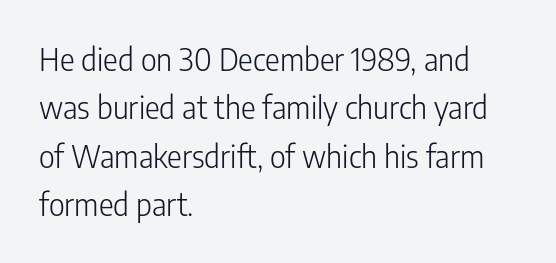
The type family on display is of the sans-serif kind. Standard letterfit; no display-style spreading of the glyphs. Looks like regular typesetting: each glyph gets only the width it needs. Compared with a typical body face, this is equally light or lighter still. The rendering uses a moderate line-height, typical for paragraphs.
